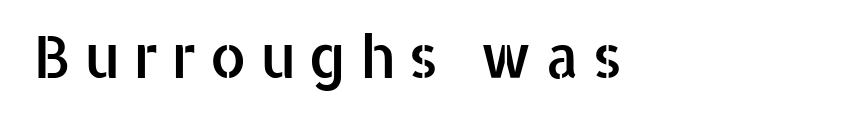
Quick note: not italic, upright. Is the letter spacing exaggerated? Yes — the characters are pushed far apart. The rendering shows plain stroke endings on the letterforms — a sans-serif design. Has an underline been added? It has not. The passage shown is typed in a proportional face where columns would drift.
